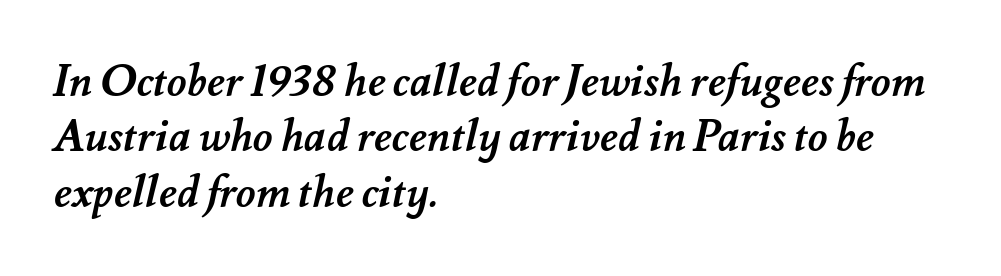
Reading down the block, your eye returns to a fixed left position each line. Words appear dense and cohesive because spacing is normal. This sample keeps an unexceptional amount of space between lines. The area under the type is left untouched. Is this a fixed-width face? No — the glyphs have proportional, varying widths. Emphasis by weight is at full strength: bold.
